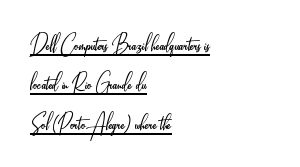
Q: Is the text bold? A: No.
Q: Is the text italic (slanted)? A: Yes.
Q: Is the text underlined? A: Yes.
Q: How is the paragraph aligned? A: Left-aligned.
Q: Is the spacing between letters normal or unusually wide? A: Normal.
Q: Is the spacing between lines tight, normal or loose? A: Normal.
